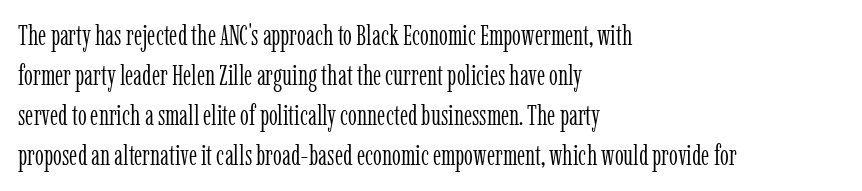
Q: Is the text bold? A: No.
Q: Is the text italic (slanted)? A: No, it is upright.
Q: Is the typeface a serif or a sans-serif typeface? A: Serif.
Q: Is the text underlined? A: No.
Q: How is the paragraph aligned? A: Left-aligned.
Q: Is the spacing between letters normal or unusually wide? A: Normal.
Q: Is the spacing between lines tight, normal or loose? A: Normal.
Q: Width (condensed, normal, or wide)? A: Condensed.
Q: Stroke contrast? A: Low.
Q: x-height? A: Medium.
Q: Monospaced? A: No.
